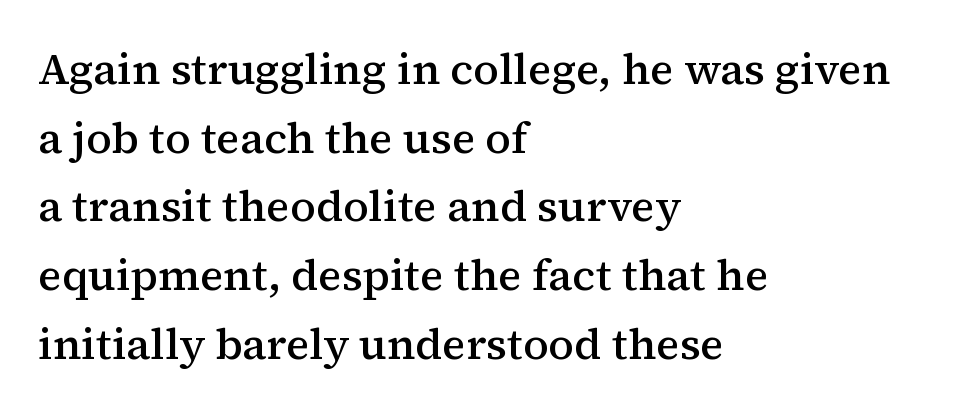
Q: Is the text bold? A: Semi-bold.
Q: Is the text italic (slanted)? A: No, it is upright.
Q: Is the typeface a serif or a sans-serif typeface? A: Serif.
Q: Is the text underlined? A: No.
Q: How is the paragraph aligned? A: Left-aligned.
Q: Is the spacing between letters normal or unusually wide? A: Normal.
Q: Is the spacing between lines tight, normal or loose? A: Normal.
Q: Width (condensed, normal, or wide)? A: Normal.
Q: Stroke contrast? A: Medium.
Q: x-height? A: Medium.
Q: Monospaced? A: No.
